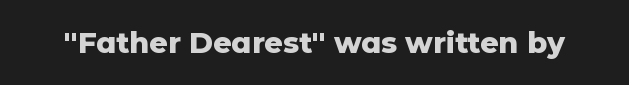
{"serif": "no", "italic": "no", "bold": "yes", "weight": "heavy", "width": "normal", "stroke_contrast": "low", "x_height": "medium", "monospaced": "no", "underline": "no", "letter_spacing": "normal", "letter_spacing_em": 0.0, "glyph_px": 29}
